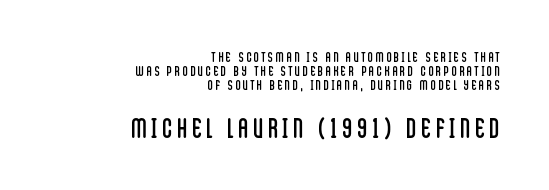
Q: Is the text bold? A: No.
Q: Is the text italic (slanted)? A: No, it is upright.
Q: Is the text underlined? A: No.
Q: How is the paragraph aligned? A: Right-aligned.
Q: Is the spacing between lines tight, normal or loose? A: Tight.
Q: Which block of text is set in a larger size, the first (top) or the second (bottom)? A: The second (bottom) one.
